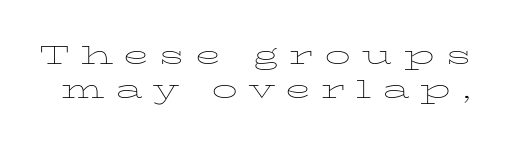
{"italic": "no", "bold": "no", "underline": "no", "line_spacing": "normal", "line_spacing_ratio": 1.31, "letter_spacing": "wide", "letter_spacing_em": 0.4, "glyph_px": 26}
